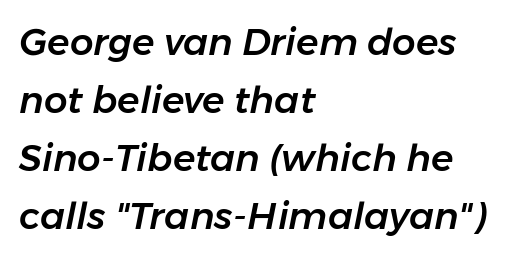
{"italic": "yes", "lean": "right", "slant_degrees": 11, "width": "normal", "stroke_contrast": "low", "x_height": "medium", "monospaced": "no", "underline": "no", "align": "left", "line_spacing": "normal", "line_spacing_ratio": 1.57, "letter_spacing": "normal", "letter_spacing_em": 0.0, "glyph_px": 37}
